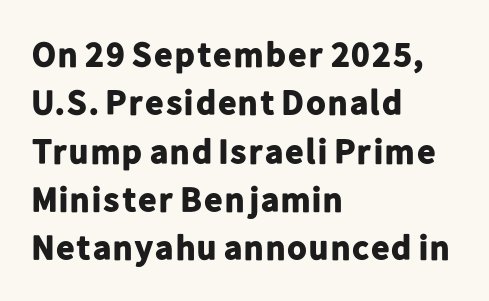
The image shows 35 px bold sans-serif type, upright; set left-aligned, normal line spacing (1.38x), normal letter spacing, not underlined; low stroke contrast and a medium x-height.
